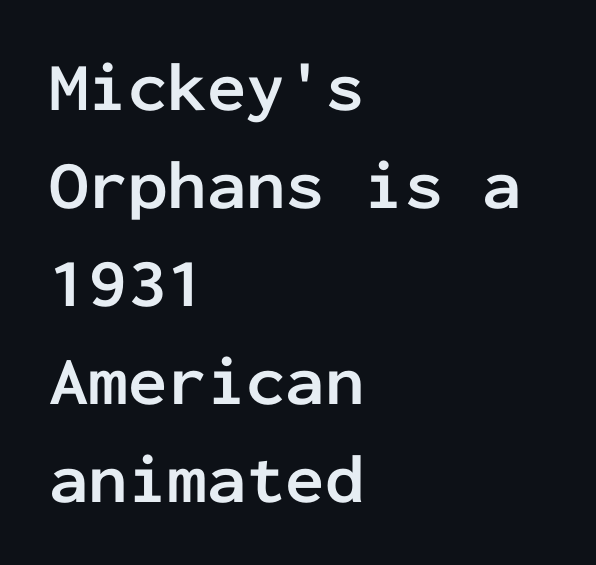
The image shows 70 px semibold sans-serif type, upright, monospaced; set left-aligned, normal line spacing (1.4x), normal letter spacing, not underlined; low stroke contrast and a medium x-height.
